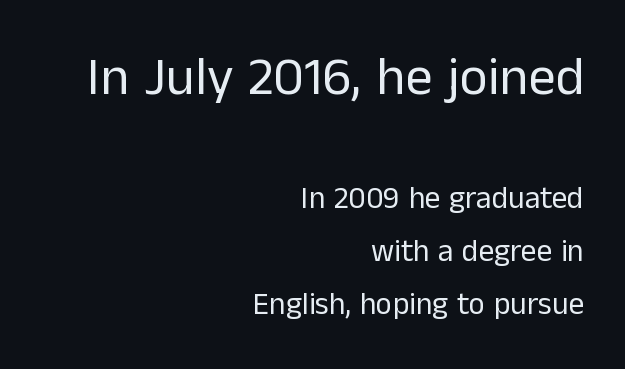
{"serif": "no", "italic": "no", "bold": "no", "weight": "regular", "width": "normal", "stroke_contrast": "low", "x_height": "medium", "monospaced": "no", "underline": "no", "align": "right", "line_spacing_ratio": 1.71, "letter_spacing": "normal", "letter_spacing_em": 0.0, "larger_block": "first", "size_ratio": 1.74, "glyph_px": 54}
